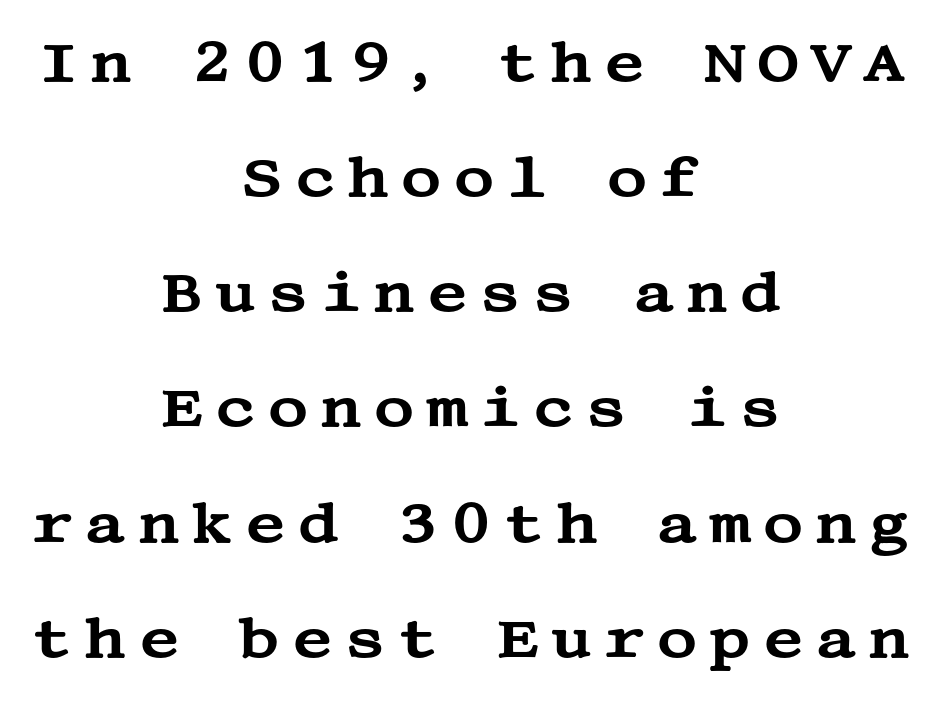
{"serif": "yes", "italic": "no", "width": "wide", "stroke_contrast": "medium", "x_height": "large", "underline": "no", "align": "center", "line_spacing": "loose", "line_spacing_ratio": 2.02, "glyph_px": 57}
